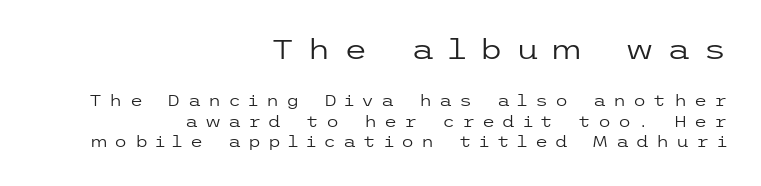
The image shows 27 px text type, upright; set right-aligned, normal line spacing (1.36x), unusually wide letter spacing (+0.47 em), not underlined; the first (top) block is 1.8x larger.
